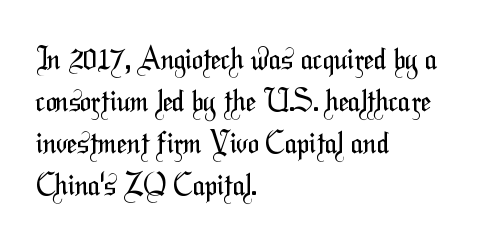
Heft: none added — not bold. This sample uses a sans-serif face. The words here are not underlined. Compared with a centered layout, this one pins lines to the left instead. The rendering keeps characters at their native spacing. Is there much room between lines? A standard amount, neither cramped nor airy.
